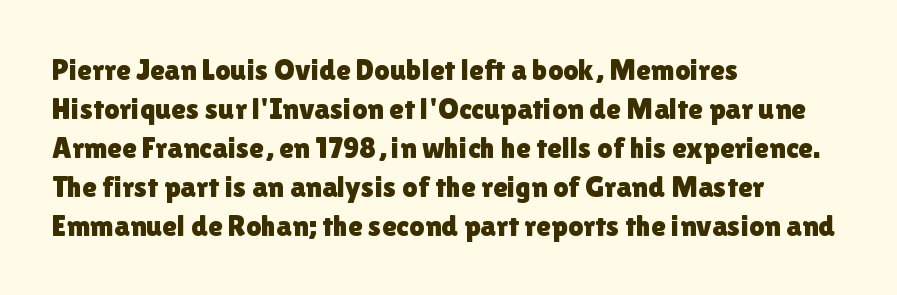
Q: Is the text italic (slanted)? A: No, it is upright.
Q: Is the typeface a serif or a sans-serif typeface? A: Sans-serif.
Q: Is the text underlined? A: No.
Q: How is the paragraph aligned? A: Left-aligned.
Q: Is the spacing between letters normal or unusually wide? A: Normal.
Q: Is the spacing between lines tight, normal or loose? A: Normal.
Q: Width (condensed, normal, or wide)? A: Normal.
Q: x-height? A: Medium.
Q: Monospaced? A: No.
